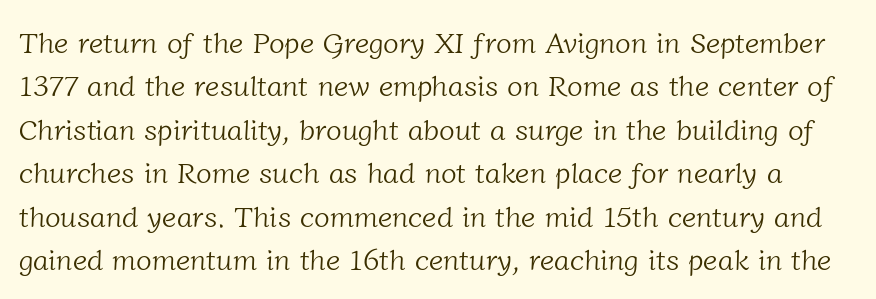
Q: Is the text bold? A: No.
Q: Is the typeface a serif or a sans-serif typeface? A: Serif.
Q: Is the text underlined? A: No.
Q: Is the spacing between letters normal or unusually wide? A: Normal.
Q: Is the spacing between lines tight, normal or loose? A: Normal.
Q: Width (condensed, normal, or wide)? A: Normal.
Q: Stroke contrast? A: Low.
Q: x-height? A: Medium.
Q: Monospaced? A: No.
